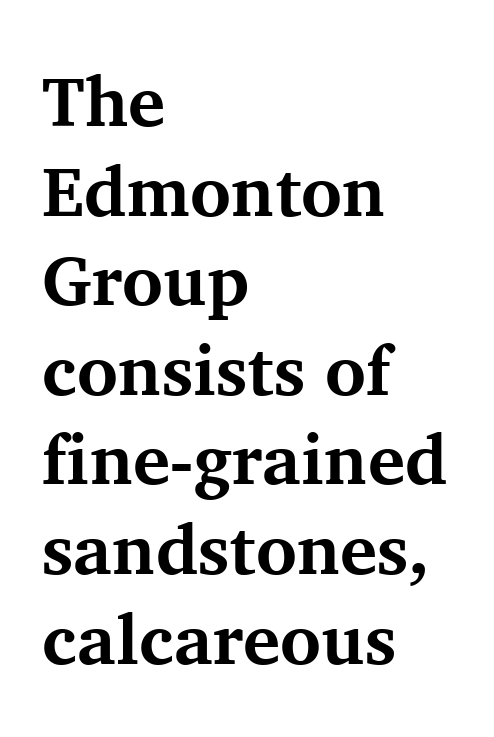
Q: Is the text bold? A: Yes.
Q: Is the text italic (slanted)? A: No, it is upright.
Q: Is the typeface a serif or a sans-serif typeface? A: Serif.
Q: Is the text underlined? A: No.
Q: How is the paragraph aligned? A: Left-aligned.
Q: Is the spacing between letters normal or unusually wide? A: Normal.
Q: Is the spacing between lines tight, normal or loose? A: Normal.
Q: Width (condensed, normal, or wide)? A: Normal.
Q: Stroke contrast? A: Medium.
Q: x-height? A: Medium.
Q: Monospaced? A: No.
